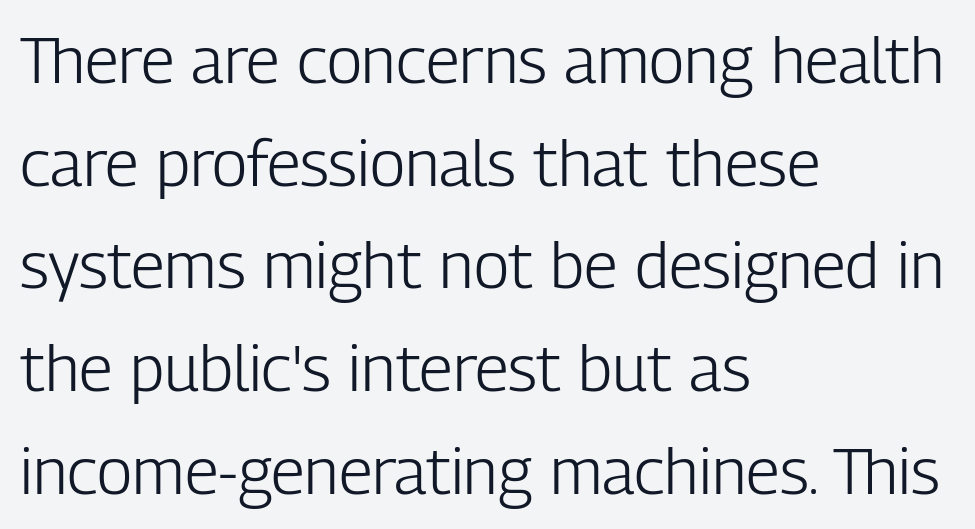
Compared with a typical body face, this is equally light or lighter still. Any mark beneath the type? The region is blank. Spacing verdict: proportional, widths tailored to each character. The block of text has a typical density, with ordinary space between rows.
